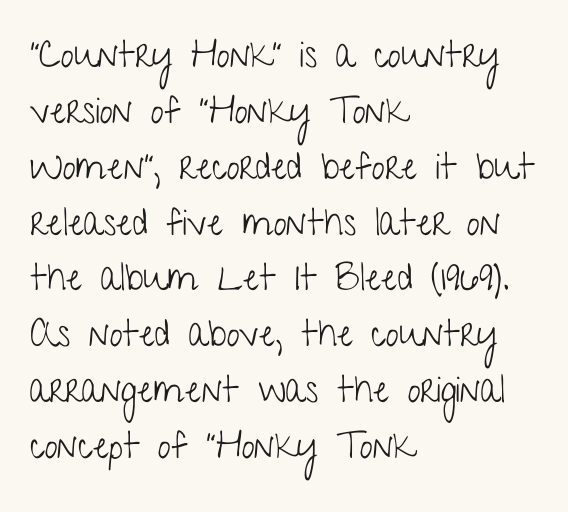
Q: Is the text bold? A: No.
Q: Is the text italic (slanted)? A: No, it is upright.
Q: Is the typeface a serif or a sans-serif typeface? A: Sans-serif.
Q: Is the text underlined? A: No.
Q: How is the paragraph aligned? A: Left-aligned.
Q: Is the spacing between letters normal or unusually wide? A: Normal.
Q: Is the spacing between lines tight, normal or loose? A: Normal.
Q: Width (condensed, normal, or wide)? A: Condensed.
Q: Stroke contrast? A: Low.
Q: x-height? A: Medium.
Q: Monospaced? A: No.
